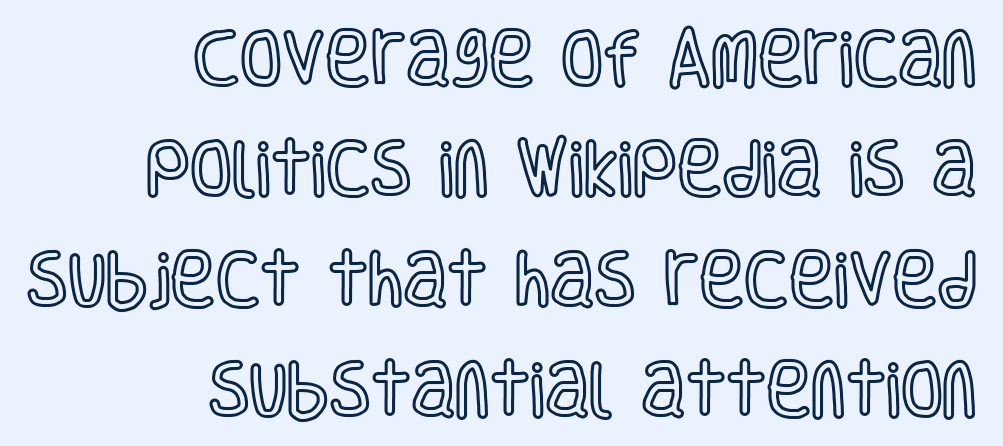
The strip under each line holds only bare page. The axis of the letterforms is exactly vertical. The passage is arranged like a letterhead date or caption credit — flush right. Each word holds together tightly as a unit, with standard inter-letter gaps. A typesetter would call this proportional, since set widths differ per character.
